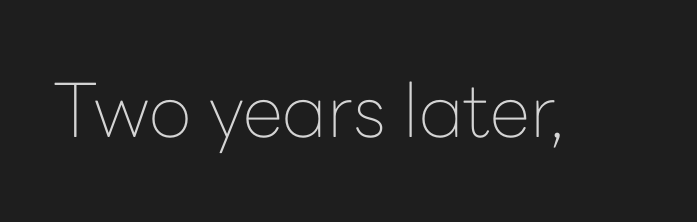
The image shows 74 px thin sans-serif type, upright; set normal letter spacing, not underlined; low stroke contrast and a medium x-height.
